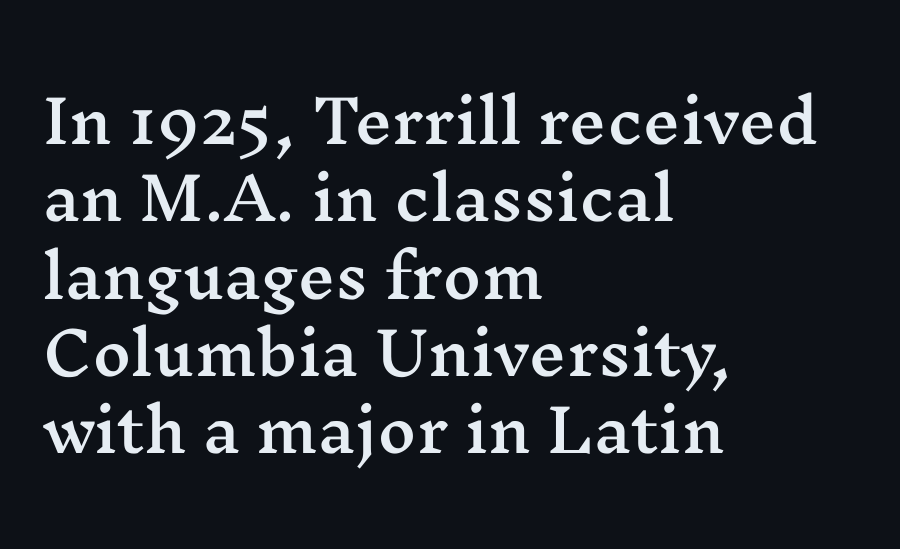
The image shows 59 px wide serif type, upright; set left-aligned, normal line spacing (1.31x), normal letter spacing, not underlined; medium stroke contrast and a medium x-height.
